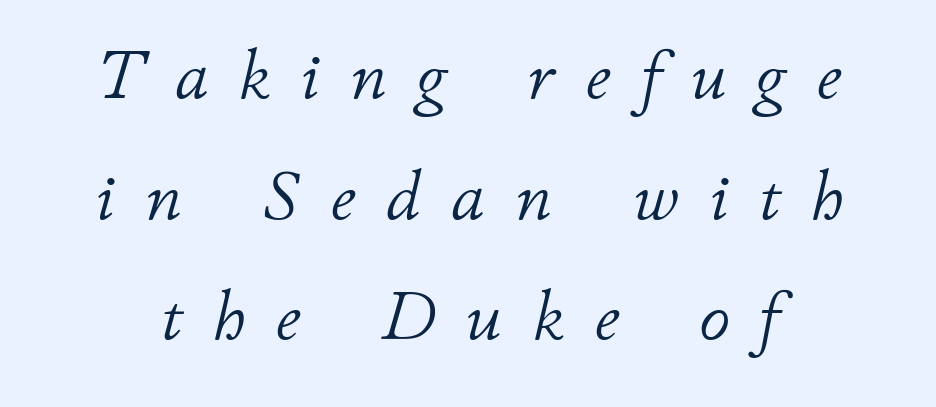
{"italic": "yes", "lean": "right", "slant_degrees": 11, "bold": "no", "weight": "light", "width": "normal", "stroke_contrast": "low", "x_height": "small", "monospaced": "no", "underline": "no", "line_spacing_ratio": 1.75, "letter_spacing": "wide", "letter_spacing_em": 0.44, "glyph_px": 69}
